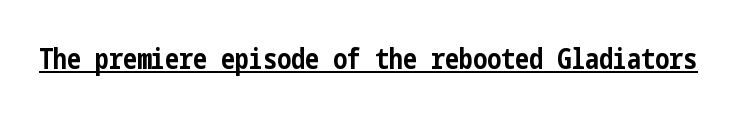
{"serif": "no", "italic": "no", "bold": "yes", "weight": "bold", "width": "condensed", "stroke_contrast": "low", "x_height": "medium", "underline": "yes", "letter_spacing": "normal", "letter_spacing_em": 0.0, "glyph_px": 28}
